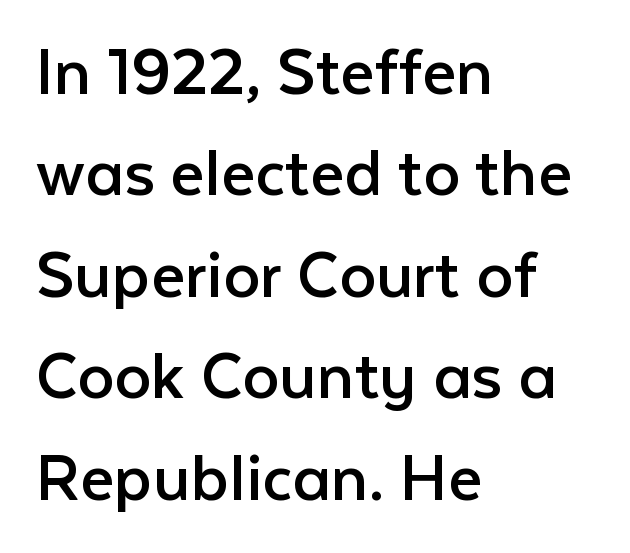
Q: Is the text bold? A: No.
Q: Is the text italic (slanted)? A: No, it is upright.
Q: Is the typeface a serif or a sans-serif typeface? A: Sans-serif.
Q: Is the text underlined? A: No.
Q: How is the paragraph aligned? A: Left-aligned.
Q: Is the spacing between letters normal or unusually wide? A: Normal.
Q: Is the spacing between lines tight, normal or loose? A: Normal.
Q: Width (condensed, normal, or wide)? A: Normal.
Q: Stroke contrast? A: Low.
Q: x-height? A: Medium.
Q: Monospaced? A: No.
